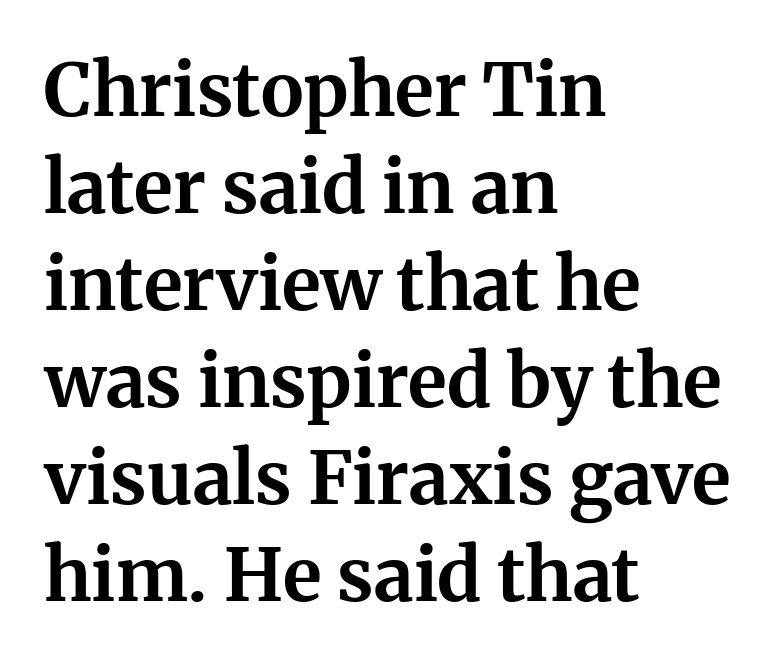
Q: Is the text bold? A: Yes.
Q: Is the text italic (slanted)? A: No, it is upright.
Q: Is the typeface a serif or a sans-serif typeface? A: Serif.
Q: Is the text underlined? A: No.
Q: How is the paragraph aligned? A: Left-aligned.
Q: Is the spacing between letters normal or unusually wide? A: Normal.
Q: Is the spacing between lines tight, normal or loose? A: Normal.
Q: Width (condensed, normal, or wide)? A: Normal.
Q: Stroke contrast? A: Medium.
Q: x-height? A: Medium.
Q: Monospaced? A: No.
